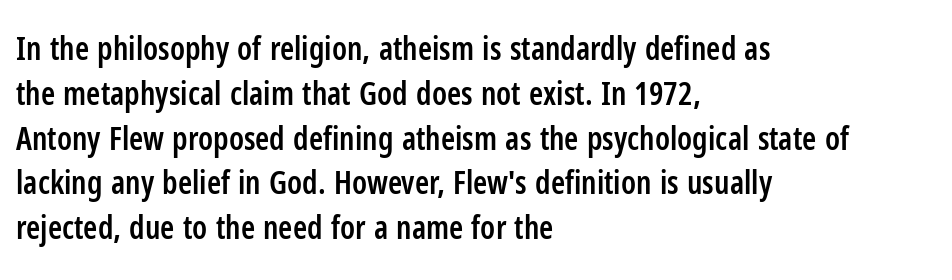
{"serif": "no", "italic": "no", "bold": "semi", "weight": "semibold", "width": "condensed", "stroke_contrast": "low", "x_height": "medium", "monospaced": "no", "underline": "no", "align": "left", "line_spacing": "normal", "line_spacing_ratio": 1.4, "letter_spacing": "normal", "letter_spacing_em": 0.0, "glyph_px": 32}
